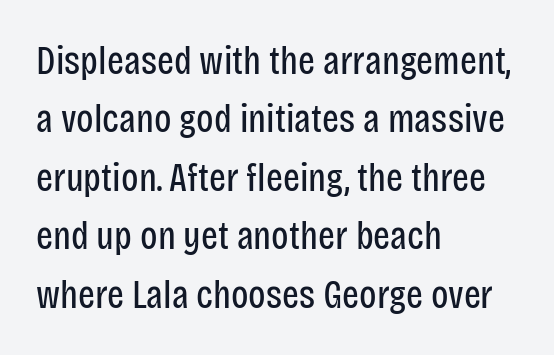
{"serif": "no", "italic": "no", "bold": "no", "weight": "regular", "width": "condensed", "stroke_contrast": "low", "x_height": "large", "monospaced": "no", "underline": "no", "align": "left", "line_spacing": "normal", "line_spacing_ratio": 1.46, "letter_spacing": "normal", "letter_spacing_em": 0.0, "glyph_px": 40}
